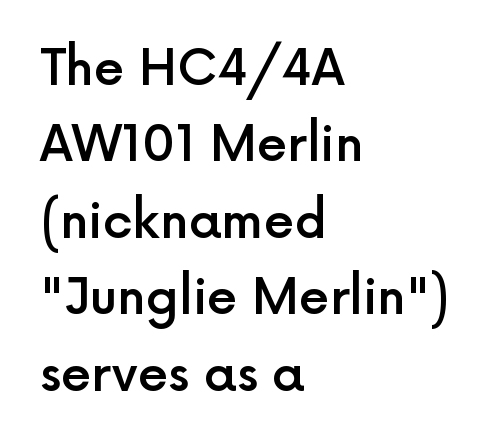
Q: Is the text bold? A: Semi-bold.
Q: Is the text italic (slanted)? A: No, it is upright.
Q: Is the typeface a serif or a sans-serif typeface? A: Sans-serif.
Q: Is the text underlined? A: No.
Q: How is the paragraph aligned? A: Left-aligned.
Q: Is the spacing between letters normal or unusually wide? A: Normal.
Q: Is the spacing between lines tight, normal or loose? A: Normal.
Q: Width (condensed, normal, or wide)? A: Normal.
Q: x-height? A: Medium.
Q: Monospaced? A: No.
